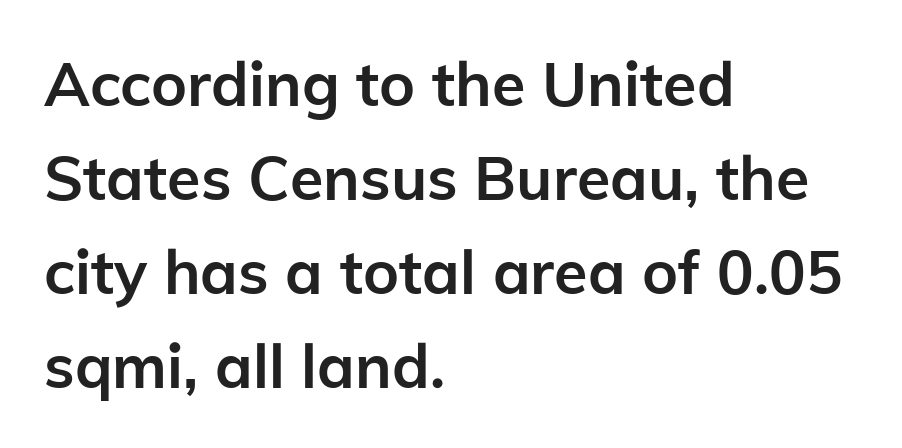
The image shows 61 px semibold sans-serif type, upright; set left-aligned, normal line spacing (1.54x), normal letter spacing, not underlined; low stroke contrast and a medium x-height.
